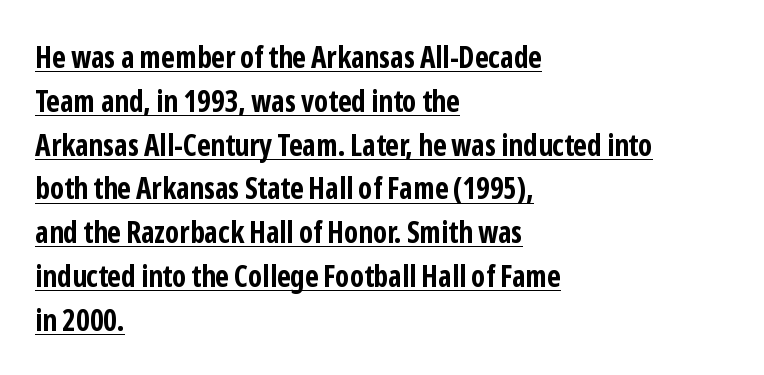
{"serif": "no", "italic": "no", "bold": "yes", "weight": "bold", "width": "condensed", "stroke_contrast": "low", "x_height": "medium", "monospaced": "no", "underline": "yes", "align": "left", "line_spacing": "normal", "line_spacing_ratio": 1.46, "letter_spacing": "normal", "letter_spacing_em": 0.0, "glyph_px": 30}
